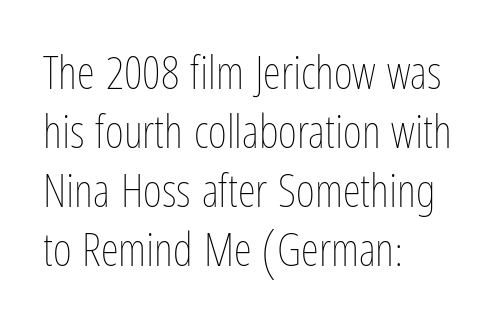
Q: Is the text bold? A: No.
Q: Is the text italic (slanted)? A: No, it is upright.
Q: Is the text underlined? A: No.
Q: How is the paragraph aligned? A: Left-aligned.
Q: Is the spacing between letters normal or unusually wide? A: Normal.
Q: Is the spacing between lines tight, normal or loose? A: Normal.
Q: Width (condensed, normal, or wide)? A: Condensed.
Q: Stroke contrast? A: Low.
Q: x-height? A: Medium.
Q: Monospaced? A: No.
